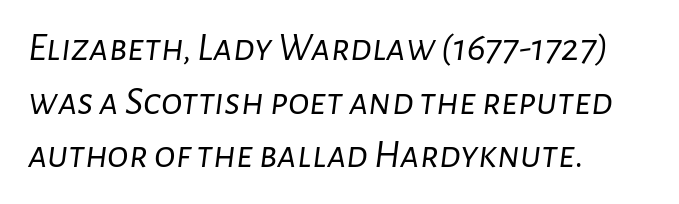
Proportional: the letters do not fall into vertical columns. Default kerning and tracking; the words read as compact shapes. Underlining? Definitely not there. The paragraph has a hard left edge and a soft right edge. The weight would be labelled regular, book, light, or lighter still. The rendering applies a slant to the glyphs.
